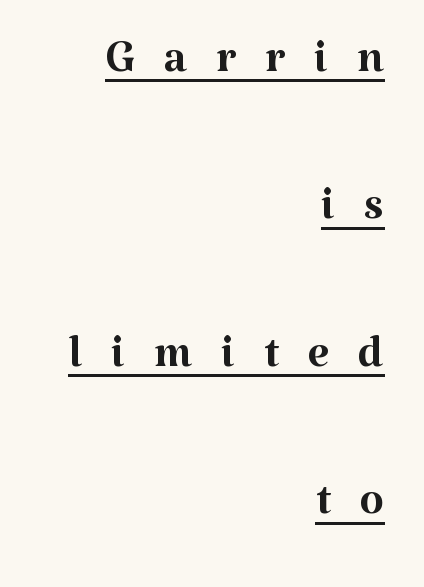
The image shows 63 px regular-weight serif type, upright; set right-aligned, loose line spacing (2.34x), unusually wide letter spacing (+0.46 em), underlined; medium stroke contrast and a medium x-height.
